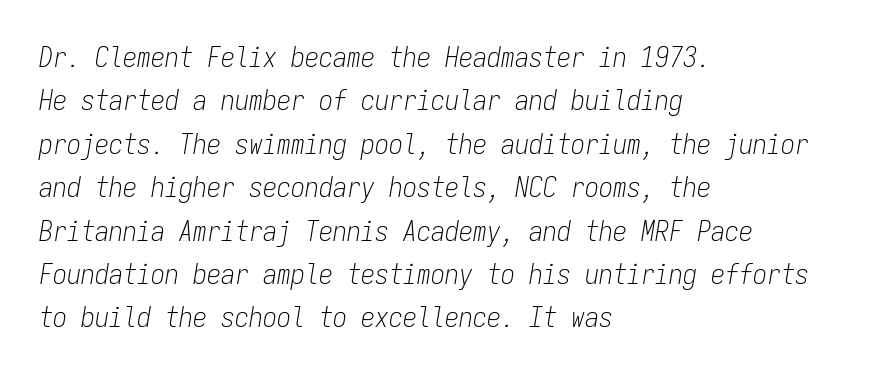
{"italic": "yes", "lean": "right", "slant_degrees": 9, "bold": "no", "weight": "light", "width": "condensed", "stroke_contrast": "low", "x_height": "medium", "monospaced": "yes", "underline": "no", "align": "left", "line_spacing": "normal", "line_spacing_ratio": 1.55, "letter_spacing": "normal", "letter_spacing_em": 0.0, "glyph_px": 28}
